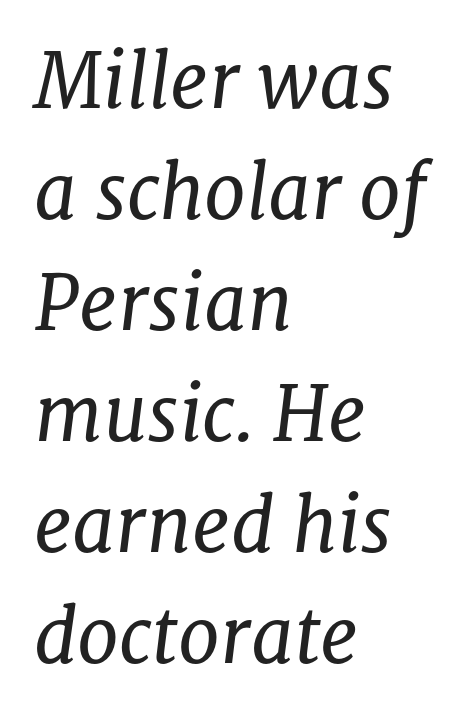
Here the designer chose a conventional face with non-uniform glyph widths. Descenders are the only things crossing below the line. No chunkiness to these letters — they're not bold. Old-style or modern, the face here clearly has serifs. The letterforms sit shoulder to shoulder at normal distance. The lettering tilts uniformly, giving the passage an italic look.
